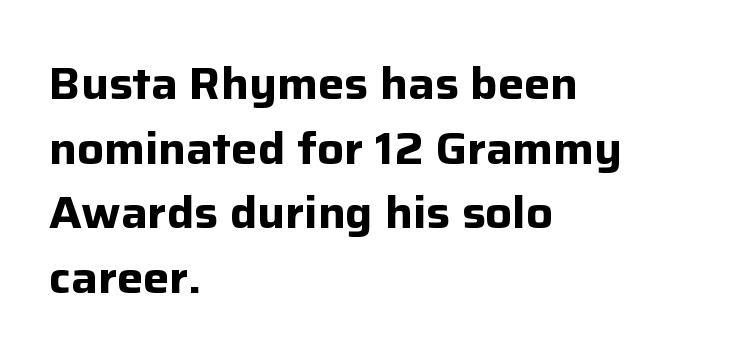
Q: Is the text bold? A: Yes.
Q: Is the text italic (slanted)? A: No, it is upright.
Q: Is the typeface a serif or a sans-serif typeface? A: Sans-serif.
Q: Is the text underlined? A: No.
Q: How is the paragraph aligned? A: Left-aligned.
Q: Is the spacing between letters normal or unusually wide? A: Normal.
Q: Is the spacing between lines tight, normal or loose? A: Normal.
Q: Width (condensed, normal, or wide)? A: Normal.
Q: Stroke contrast? A: Low.
Q: x-height? A: Medium.
Q: Monospaced? A: No.
